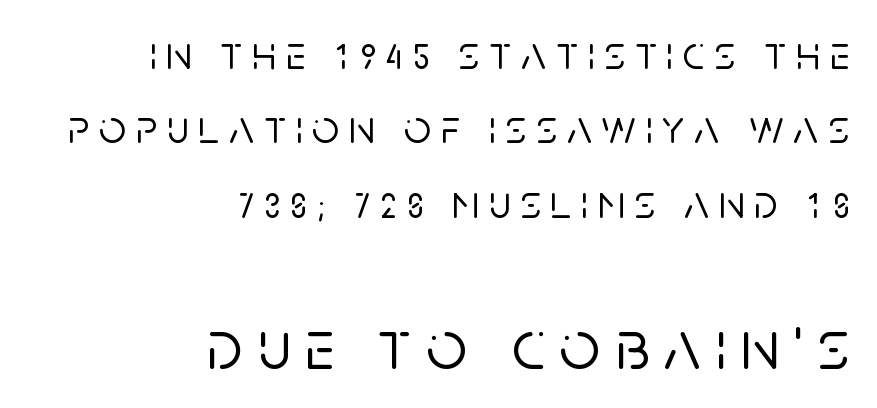
The image shows 71 px sans-serif type, upright; set right-aligned, normal line spacing (1.58x), unusually wide letter spacing (+0.21 em), not underlined; the second (bottom) block is 1.51x larger; low stroke contrast and a large x-height.
